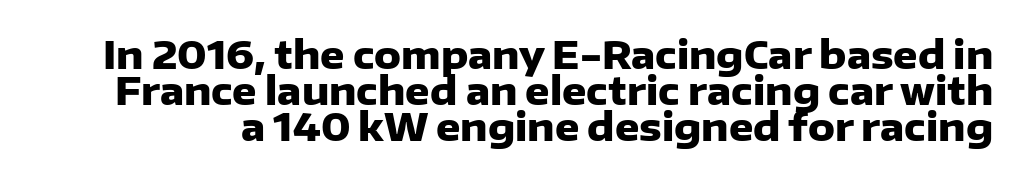
{"serif": "no", "italic": "no", "bold": "yes", "weight": "heavy", "width": "normal", "stroke_contrast": "low", "x_height": "medium", "monospaced": "no", "underline": "no", "line_spacing": "tight", "line_spacing_ratio": 0.95, "letter_spacing": "normal", "letter_spacing_em": 0.0, "glyph_px": 38}
